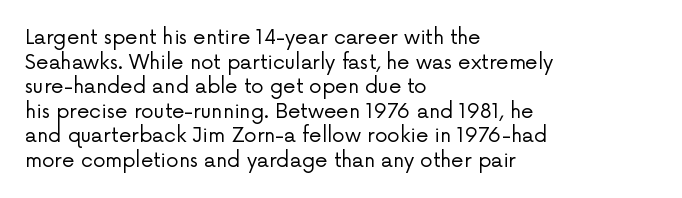
The image shows 20 px text type, upright; set left-aligned, line spacing 1.23x, normal letter spacing, not underlined.
